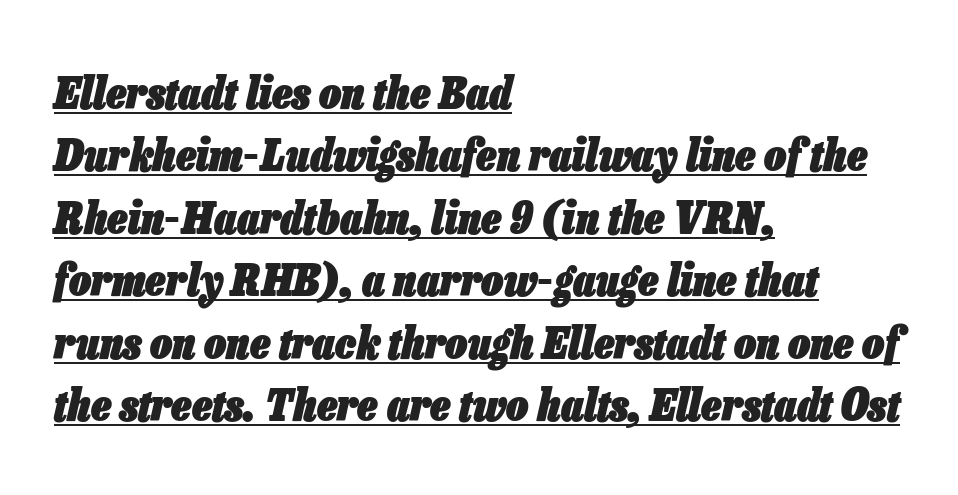
Q: Is the text bold? A: Yes.
Q: Is the text italic (slanted)? A: Yes, it leans right by about 13 degrees.
Q: Is the text underlined? A: Yes.
Q: How is the paragraph aligned? A: Left-aligned.
Q: Is the spacing between letters normal or unusually wide? A: Normal.
Q: Is the spacing between lines tight, normal or loose? A: Normal.
Q: Width (condensed, normal, or wide)? A: Condensed.
Q: Stroke contrast? A: Low.
Q: x-height? A: Medium.
Q: Monospaced? A: No.
